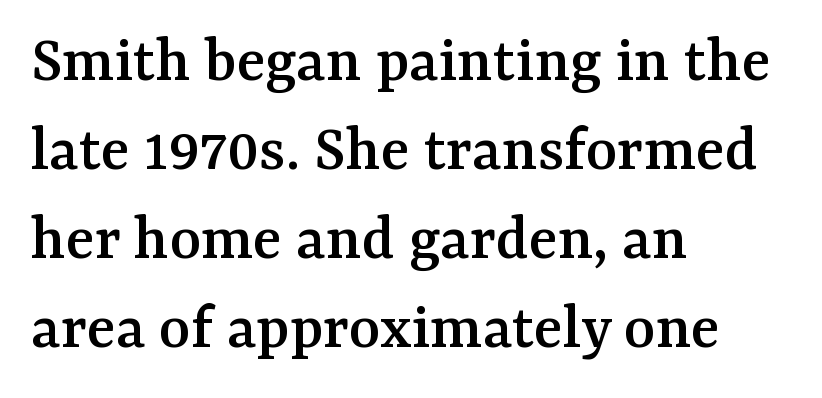
The image shows 67 px serif type, upright; set left-aligned, normal line spacing (1.33x), normal letter spacing, not underlined; medium stroke contrast and a medium x-height.
